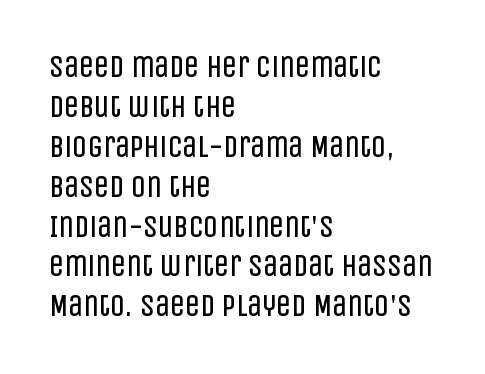
Q: Is the text bold? A: No.
Q: Is the text italic (slanted)? A: No, it is upright.
Q: Is the typeface a serif or a sans-serif typeface? A: Sans-serif.
Q: Is the text underlined? A: No.
Q: How is the paragraph aligned? A: Left-aligned.
Q: Is the spacing between letters normal or unusually wide? A: Normal.
Q: Is the spacing between lines tight, normal or loose? A: Normal.
Q: Width (condensed, normal, or wide)? A: Condensed.
Q: Stroke contrast? A: Low.
Q: x-height? A: Large.
Q: Monospaced? A: No.
